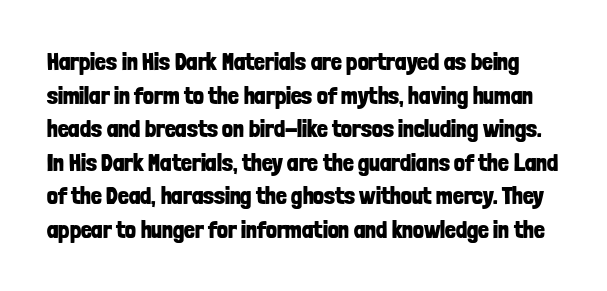
The image shows 24 px bold type, upright; set normal line spacing (1.4x), normal letter spacing, not underlined.
